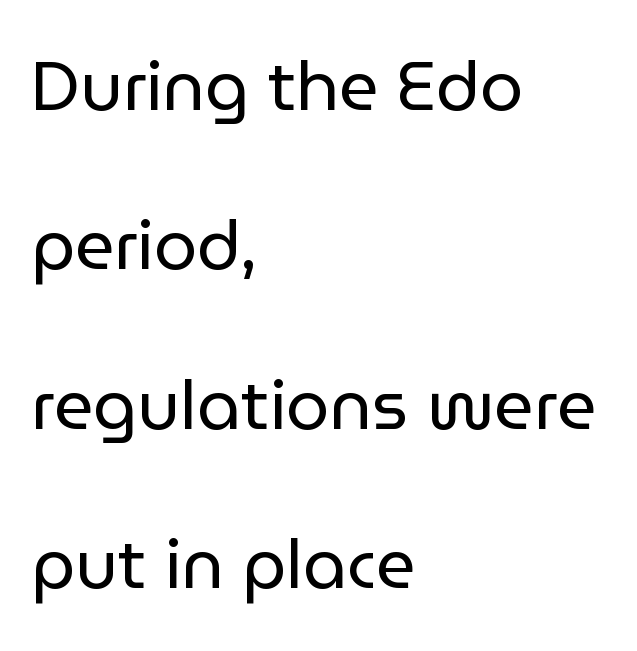
{"serif": "no", "italic": "no", "bold": "no", "weight": "regular", "width": "normal", "stroke_contrast": "low", "x_height": "medium", "monospaced": "no", "underline": "no", "align": "left", "line_spacing": "loose", "line_spacing_ratio": 2.31, "letter_spacing": "normal", "letter_spacing_em": 0.0, "glyph_px": 69}
